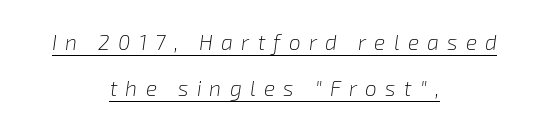
The passage shown has open, widely tracked lettering throughout. Leftover space on each line is divided equally before and after the words. An italicized treatment has been applied to the whole sample. Summary of vertical rhythm: relaxed, with wide interline spacing.
